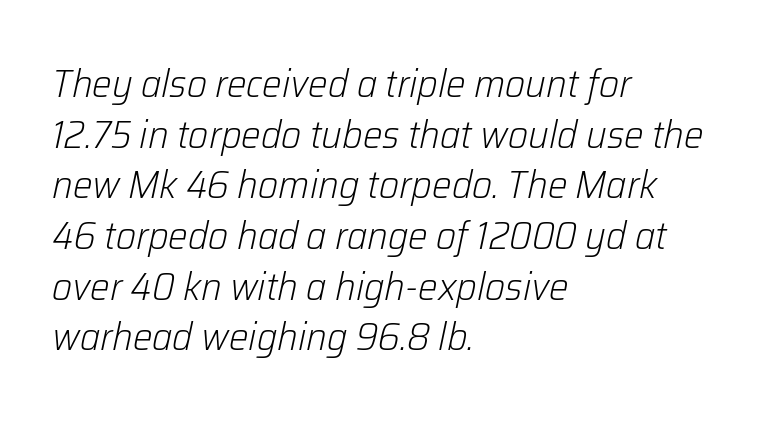
{"italic": "yes", "lean": "right", "slant_degrees": 12, "bold": "no", "weight": "light", "width": "normal", "stroke_contrast": "low", "x_height": "medium", "monospaced": "no", "underline": "no", "align": "left", "line_spacing": "normal", "line_spacing_ratio": 1.3, "letter_spacing": "normal", "letter_spacing_em": 0.0, "glyph_px": 39}
